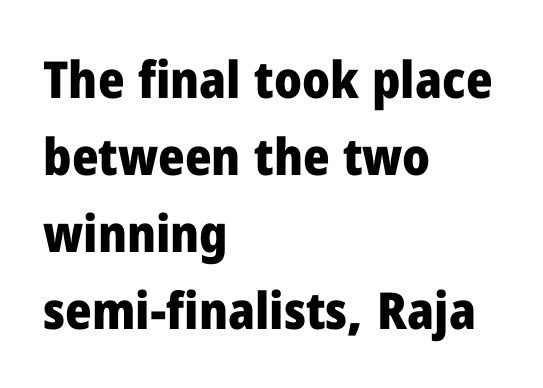
These lines are rendered in a variable-pitch font. Line beginnings align vertically; line endings do not. This is sans-serif lettering, the kind often seen on screens and signage. Italic: no, the glyphs are upright roman.
